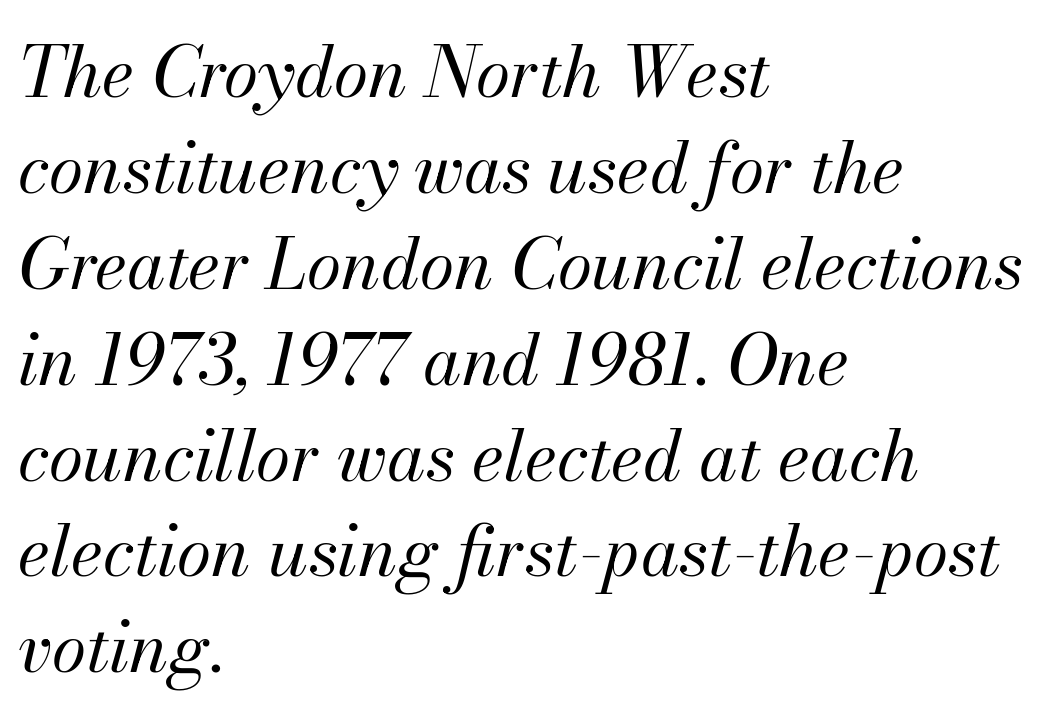
{"italic": "yes", "lean": "right", "slant_degrees": 13, "bold": "no", "weight": "regular", "width": "normal", "stroke_contrast": "medium", "x_height": "small", "monospaced": "no", "underline": "no", "align": "left", "line_spacing": "normal", "line_spacing_ratio": 1.37, "letter_spacing": "normal", "letter_spacing_em": 0.0, "glyph_px": 70}
